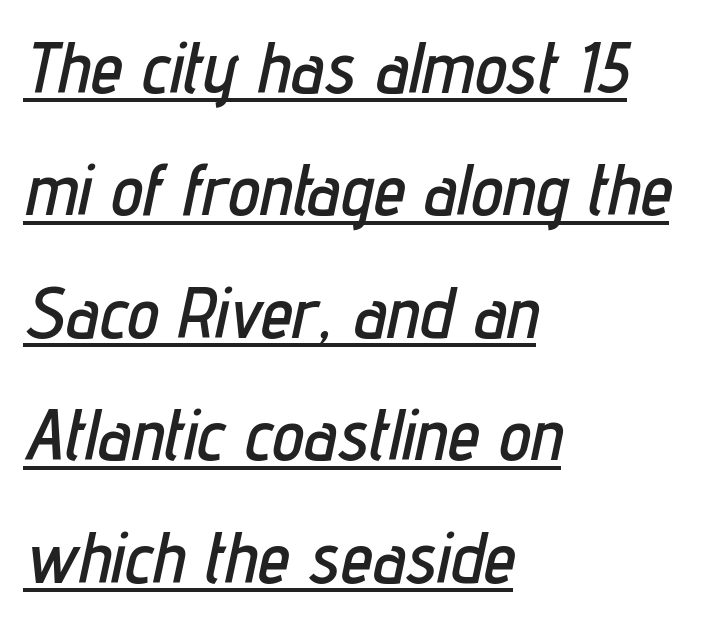
The image shows 72 px condensed type, italic (leaning right); set left-aligned, normal line spacing (1.7x), normal letter spacing, underlined; low stroke contrast and a medium x-height.
